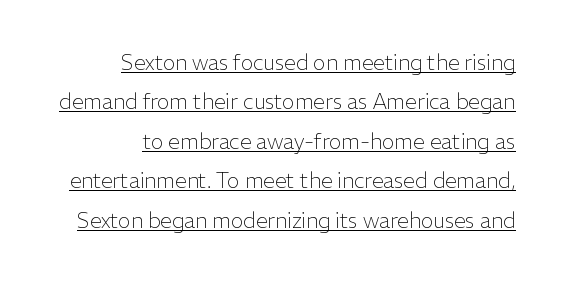
{"italic": "no", "bold": "no", "underline": "yes", "align": "right", "line_spacing_ratio": 1.88, "letter_spacing": "normal", "letter_spacing_em": 0.0, "glyph_px": 21}
